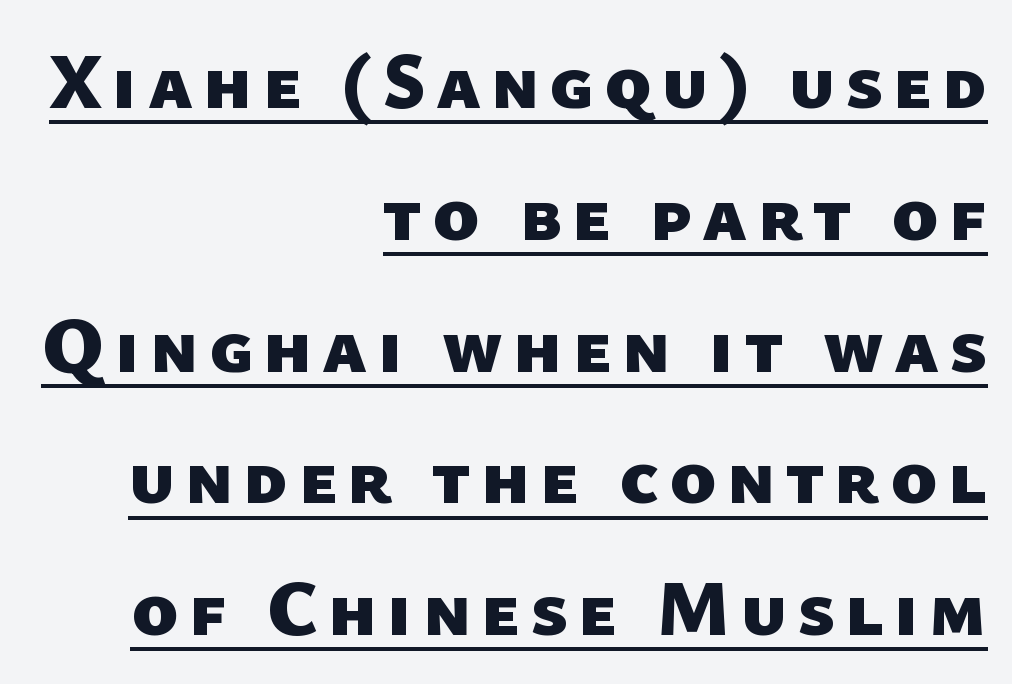
The image shows 78 px heavy sans-serif type; set right-aligned, normal line spacing (1.69x), underlined; low stroke contrast and a medium x-height.
